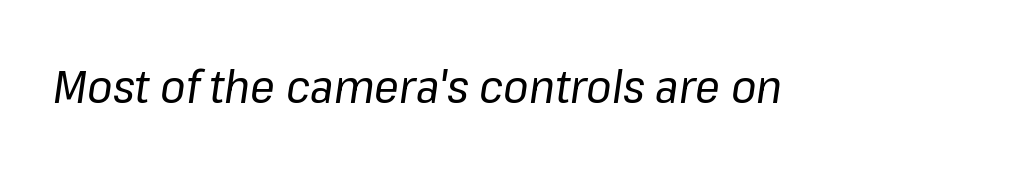
Q: Is the text bold? A: No.
Q: Is the text italic (slanted)? A: Yes, it leans right by about 8 degrees.
Q: Is the text underlined? A: No.
Q: Is the spacing between letters normal or unusually wide? A: Normal.
Q: Width (condensed, normal, or wide)? A: Normal.
Q: Stroke contrast? A: Low.
Q: x-height? A: Medium.
Q: Monospaced? A: No.
